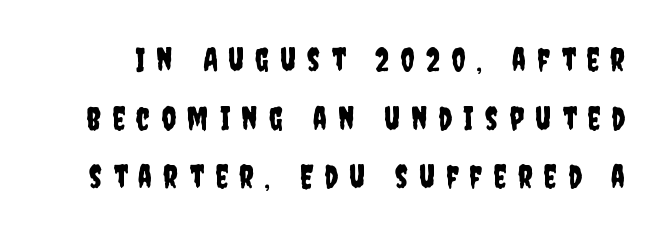
Q: Is the text italic (slanted)? A: No, it is upright.
Q: Is the typeface a serif or a sans-serif typeface? A: Sans-serif.
Q: Is the text underlined? A: No.
Q: Is the spacing between letters normal or unusually wide? A: Unusually wide.
Q: Width (condensed, normal, or wide)? A: Condensed.
Q: Stroke contrast? A: Low.
Q: x-height? A: Large.
Q: Monospaced? A: No.
